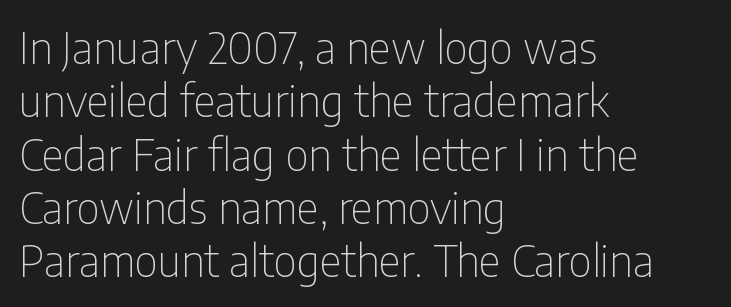
{"serif": "no", "italic": "no", "bold": "no", "weight": "thin", "width": "condensed", "stroke_contrast": "low", "x_height": "medium", "monospaced": "no", "underline": "no", "align": "left", "line_spacing_ratio": 1.24, "letter_spacing": "normal", "letter_spacing_em": 0.0, "glyph_px": 43}
